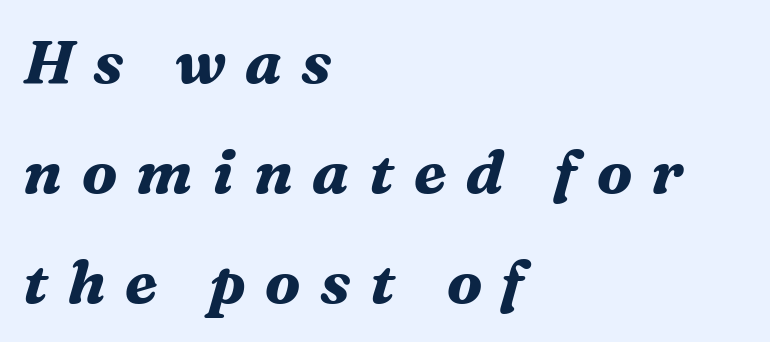
{"serif": "yes", "italic": "yes", "lean": "right", "slant_degrees": 16, "bold": "yes", "weight": "bold", "width": "normal", "stroke_contrast": "medium", "x_height": "medium", "monospaced": "no", "underline": "no", "align": "left", "line_spacing_ratio": 1.8, "letter_spacing": "wide", "letter_spacing_em": 0.32, "glyph_px": 61}
